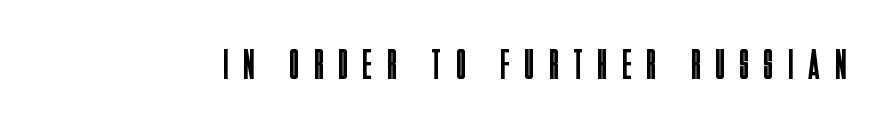
Q: Is the text bold? A: No.
Q: Is the text italic (slanted)? A: No, it is upright.
Q: Is the typeface a serif or a sans-serif typeface? A: Sans-serif.
Q: Is the text underlined? A: No.
Q: Is the spacing between letters normal or unusually wide? A: Unusually wide.
Q: Width (condensed, normal, or wide)? A: Condensed.
Q: Stroke contrast? A: Low.
Q: x-height? A: Large.
Q: Monospaced? A: No.
